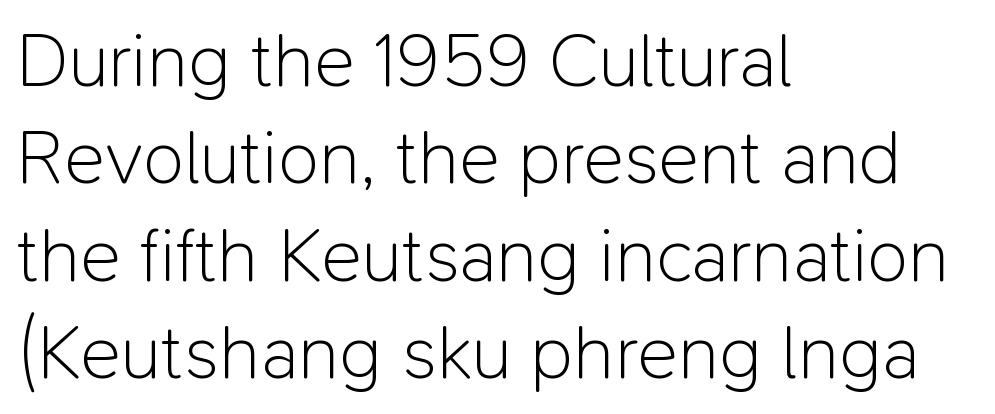
{"serif": "no", "italic": "no", "bold": "no", "weight": "light", "width": "normal", "stroke_contrast": "low", "x_height": "medium", "monospaced": "no", "underline": "no", "align": "left", "line_spacing": "normal", "line_spacing_ratio": 1.28, "letter_spacing": "normal", "letter_spacing_em": 0.0, "glyph_px": 76}
